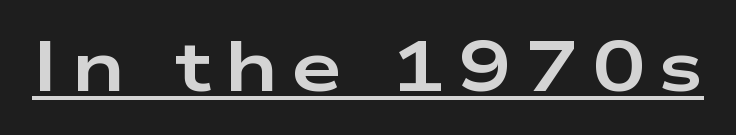
The image shows 72 px bold, wide sans-serif type, upright; set underlined; low stroke contrast and a medium x-height.
